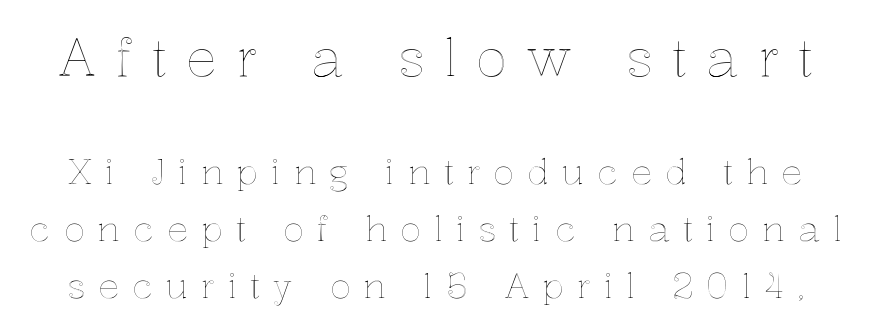
{"italic": "no", "width": "normal", "x_height": "medium", "monospaced": "no", "underline": "no", "line_spacing": "normal", "line_spacing_ratio": 1.63, "letter_spacing": "wide", "letter_spacing_em": 0.37, "larger_block": "first", "size_ratio": 1.49, "glyph_px": 52}
